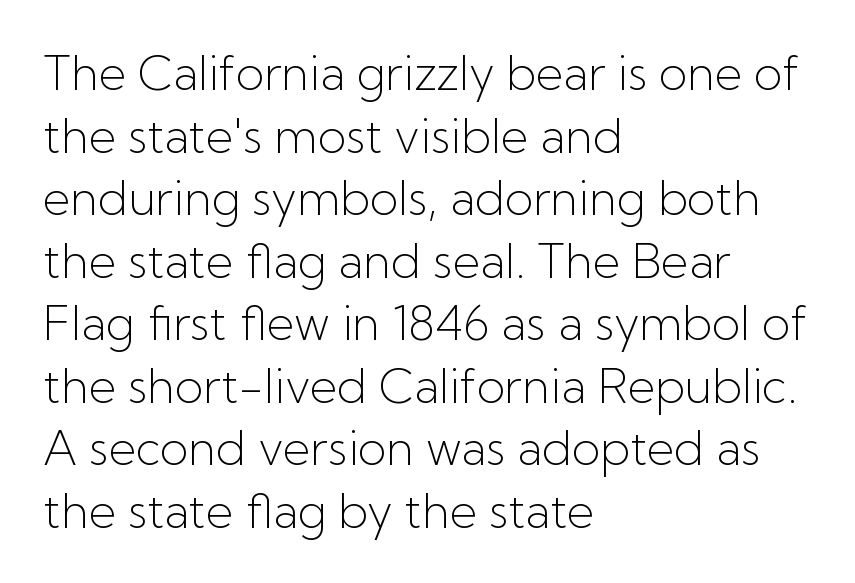
Bold? No — there's no thickening of the strokes. Quick note: underline off. Whoever set this chose a conventional vertical rhythm. The font family rendered here belongs to the sans-serif group. All the whitespace from short lines collects on the right. Tall strokes in this sample are plumb rather than angled.
